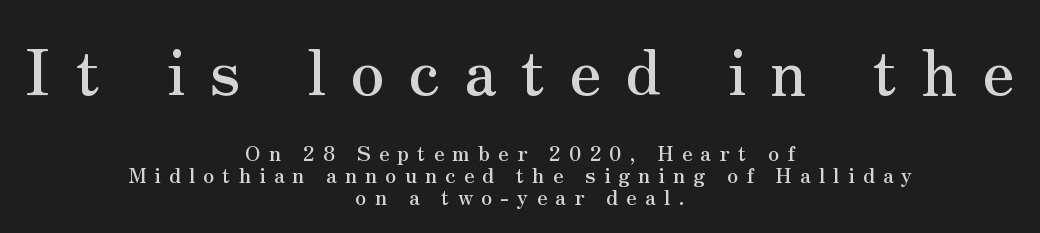
{"serif": "yes", "italic": "no", "width": "normal", "stroke_contrast": "medium", "x_height": "small", "monospaced": "no", "underline": "no", "align": "center", "line_spacing": "tight", "line_spacing_ratio": 1.03, "letter_spacing": "wide", "letter_spacing_em": 0.38, "larger_block": "first", "size_ratio": 3.0, "glyph_px": 63}
